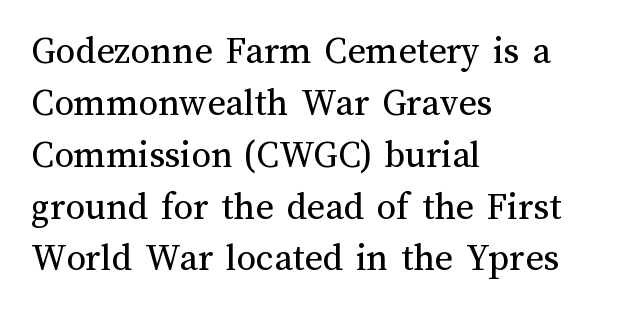
{"italic": "no", "bold": "no", "weight": "regular", "width": "normal", "stroke_contrast": "medium", "x_height": "medium", "monospaced": "no", "underline": "no", "align": "left", "line_spacing": "normal", "line_spacing_ratio": 1.33, "letter_spacing": "normal", "letter_spacing_em": 0.0, "glyph_px": 39}
